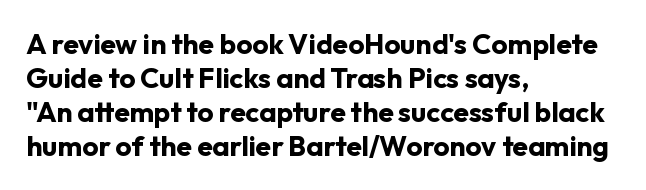
{"serif": "no", "italic": "no", "bold": "yes", "weight": "bold", "width": "normal", "stroke_contrast": "low", "x_height": "medium", "monospaced": "no", "underline": "no", "align": "left", "line_spacing_ratio": 1.21, "letter_spacing": "normal", "letter_spacing_em": 0.0, "glyph_px": 28}
